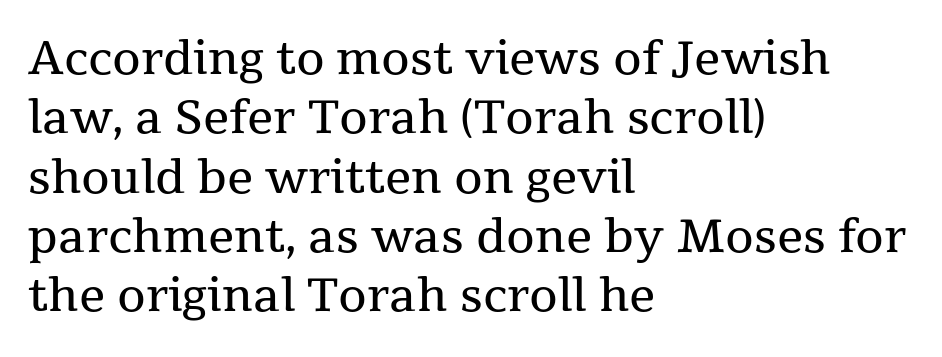
Is the block centered? No — it sits flush against the left margin. Rendered with straight, roman letterforms. You could not count columns in this text — the font is proportionally spaced. Each word holds together tightly as a unit, with standard inter-letter gaps. The type family on display is of the serif kind.
